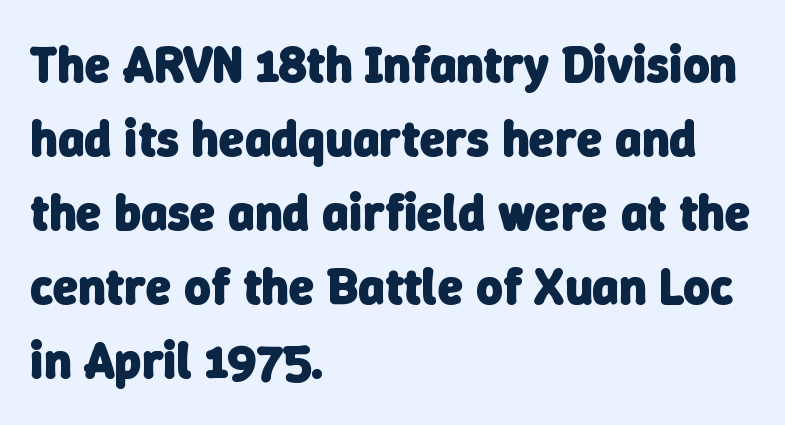
The image shows 51 px heavy sans-serif type; set left-aligned, normal line spacing (1.45x), normal letter spacing, not underlined; low stroke contrast and a medium x-height.
